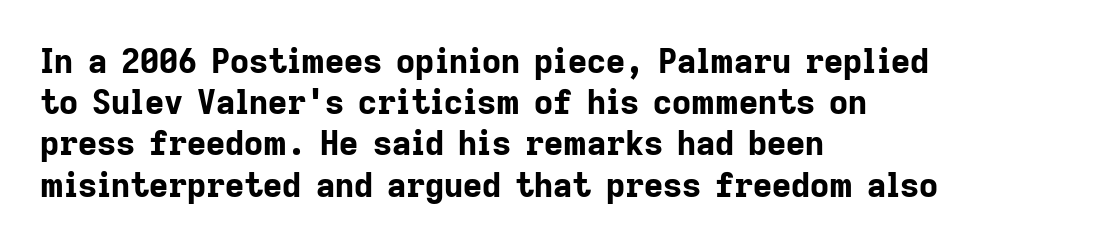
{"serif": "no", "italic": "no", "bold": "yes", "weight": "bold", "width": "normal", "stroke_contrast": "low", "x_height": "medium", "monospaced": "no", "underline": "no", "align": "left", "line_spacing": "normal", "line_spacing_ratio": 1.25, "letter_spacing": "normal", "letter_spacing_em": 0.0, "glyph_px": 33}
